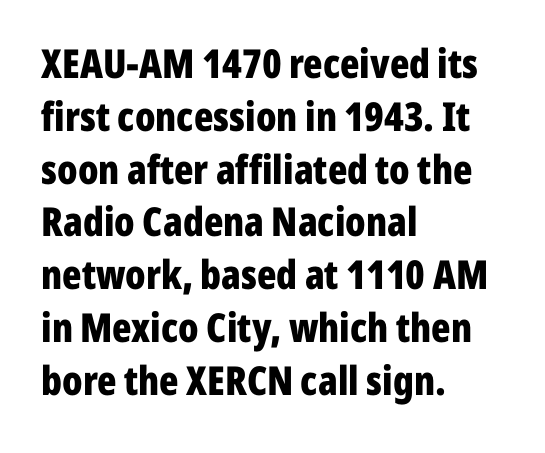
Horizontal alignment here is leftward, the default for most running prose. Check under the words: just untouched page. Default kerning and tracking; the words read as compact shapes. The letters carry no serifs — their stems end cleanly without finishing strokes. A typesetter would call this proportional, since set widths differ per character. Leading: standard.
